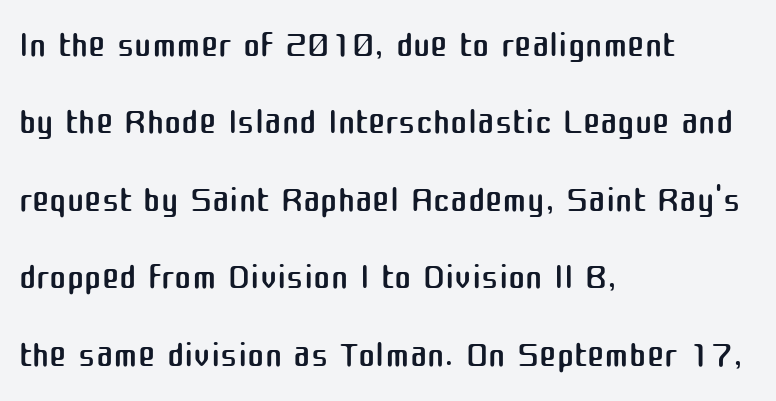
The image shows 52 px regular-weight sans-serif type, upright; set left-aligned, normal line spacing (1.49x), normal letter spacing, not underlined; medium stroke contrast and a medium x-height.
